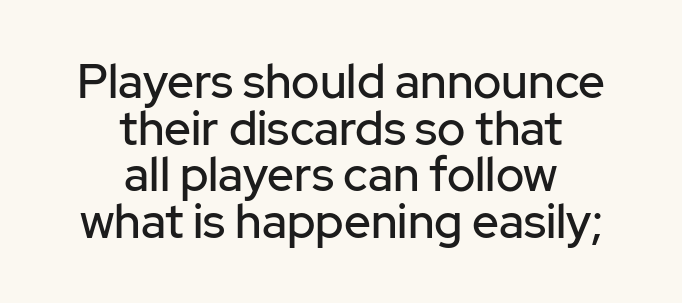
The image shows 47 px sans-serif type, upright; set centered, tight line spacing (0.99x), normal letter spacing, not underlined; low stroke contrast and a medium x-height.
